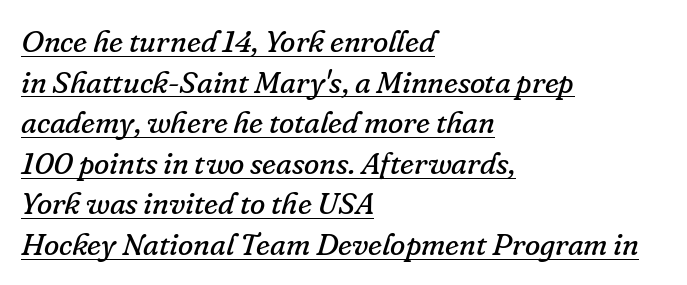
The image shows 31 px regular-weight serif type, italic (leaning right); set left-aligned, normal line spacing (1.31x), normal letter spacing, underlined; low stroke contrast and a small x-height.
